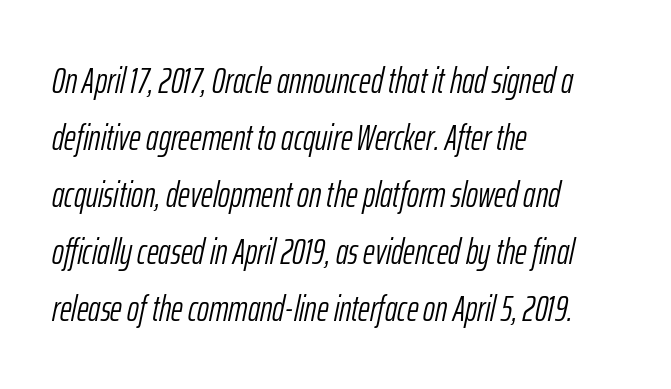
Q: Is the text bold? A: No.
Q: Is the text italic (slanted)? A: Yes, it leans right by about 12 degrees.
Q: Is the text underlined? A: No.
Q: How is the paragraph aligned? A: Left-aligned.
Q: Is the spacing between letters normal or unusually wide? A: Normal.
Q: Is the spacing between lines tight, normal or loose? A: Normal.
Q: Width (condensed, normal, or wide)? A: Condensed.
Q: Stroke contrast? A: Low.
Q: x-height? A: Medium.
Q: Monospaced? A: No.
